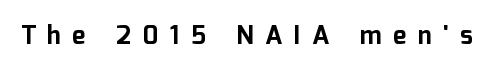
Does the lettering tilt? It doesn't — this is upright. Underline: absent. Heavy-handed strokes throughout: this text is bold. A typesetter would call this heavily tracked-out type.
